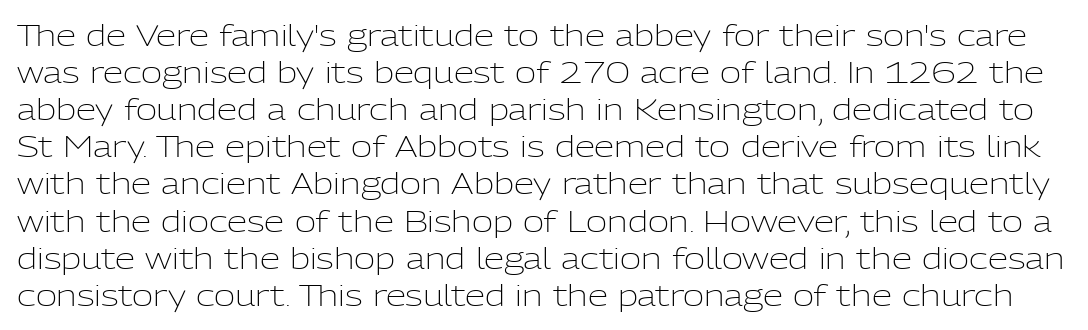
Q: Is the text bold? A: No.
Q: Is the text italic (slanted)? A: No, it is upright.
Q: Is the typeface a serif or a sans-serif typeface? A: Sans-serif.
Q: Is the text underlined? A: No.
Q: Is the spacing between letters normal or unusually wide? A: Normal.
Q: Is the spacing between lines tight, normal or loose? A: Normal.
Q: Width (condensed, normal, or wide)? A: Normal.
Q: Stroke contrast? A: Low.
Q: x-height? A: Medium.
Q: Monospaced? A: No.
